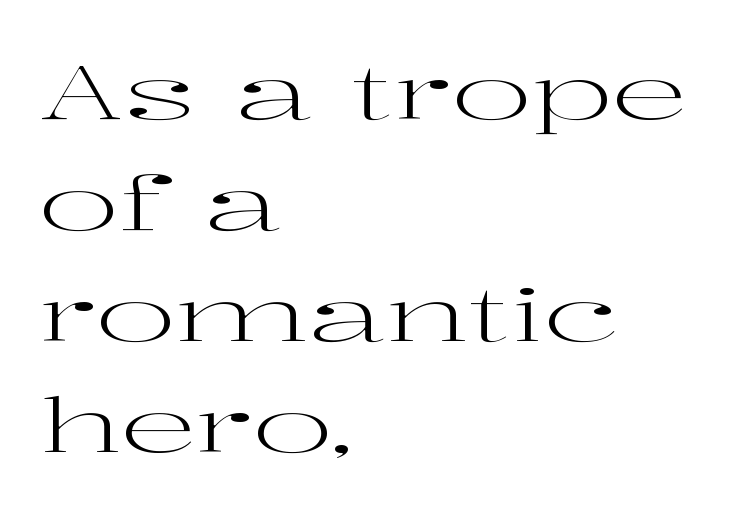
Observe the ordinary spacing: letters are neighbours, not strangers. The passage shown is typed in a proportional face where columns would drift. No chunkiness to these letters — they're not bold. Quick note: interline space is typical. The typeface chosen for these lines features serifs. A roman cut, with each character standing at attention.
